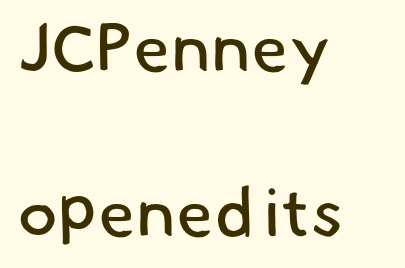
Q: Is the text bold? A: No.
Q: Is the typeface a serif or a sans-serif typeface? A: Sans-serif.
Q: Is the text underlined? A: No.
Q: How is the paragraph aligned? A: Left-aligned.
Q: Is the spacing between letters normal or unusually wide? A: Normal.
Q: Is the spacing between lines tight, normal or loose? A: Loose.
Q: Width (condensed, normal, or wide)? A: Normal.
Q: Stroke contrast? A: Low.
Q: x-height? A: Small.
Q: Monospaced? A: No.
